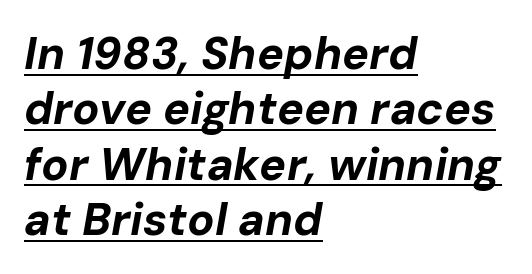
Q: Is the text bold? A: Yes.
Q: Is the text italic (slanted)? A: Yes, it leans right by about 10 degrees.
Q: Is the text underlined? A: Yes.
Q: How is the paragraph aligned? A: Left-aligned.
Q: Is the spacing between letters normal or unusually wide? A: Normal.
Q: Width (condensed, normal, or wide)? A: Normal.
Q: Stroke contrast? A: Low.
Q: x-height? A: Medium.
Q: Monospaced? A: No.
